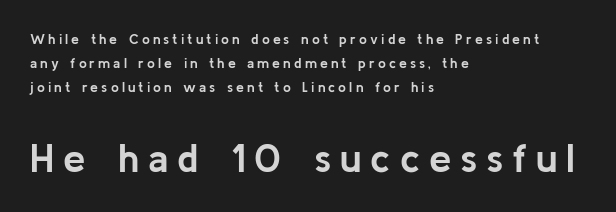
The image shows 40 px semibold sans-serif type, upright; set left-aligned, line spacing 1.72x, unusually wide letter spacing (+0.22 em), not underlined; the second (bottom) block is 2.86x larger; low stroke contrast and a medium x-height.
